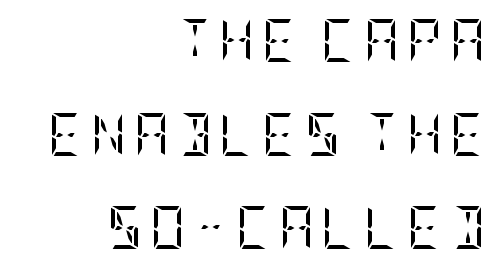
Q: Is the text bold? A: No.
Q: Is the text italic (slanted)? A: No, it is upright.
Q: Is the typeface a serif or a sans-serif typeface? A: Serif.
Q: Is the text underlined? A: No.
Q: How is the paragraph aligned? A: Right-aligned.
Q: Is the spacing between lines tight, normal or loose? A: Loose.
Q: Width (condensed, normal, or wide)? A: Condensed.
Q: Stroke contrast? A: Low.
Q: x-height? A: Large.
